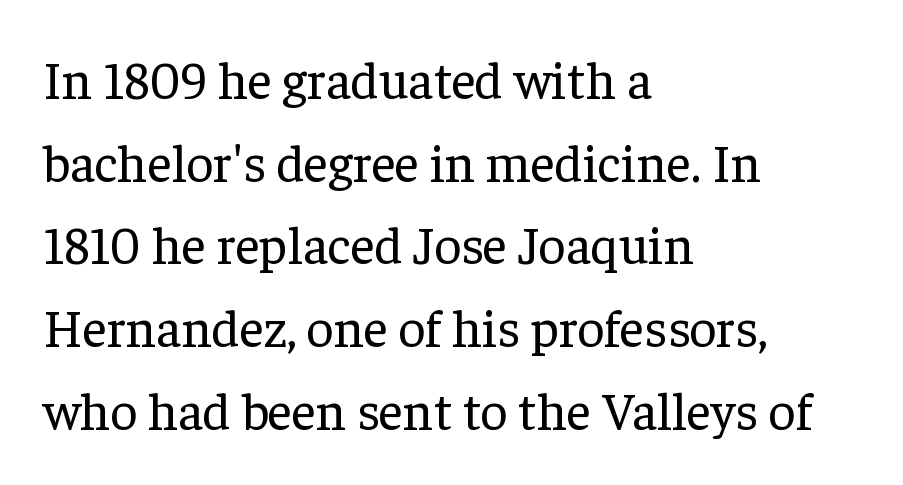
The image shows 53 px regular-weight serif type, upright; set left-aligned, normal line spacing (1.56x), normal letter spacing, not underlined; low stroke contrast and a medium x-height.
